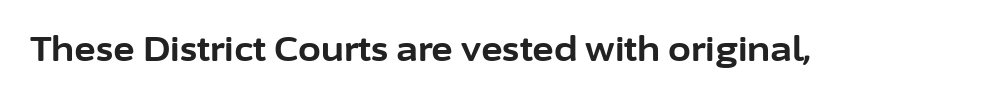
The image shows 33 px bold sans-serif type, upright; set normal letter spacing, not underlined; low stroke contrast and a medium x-height.
